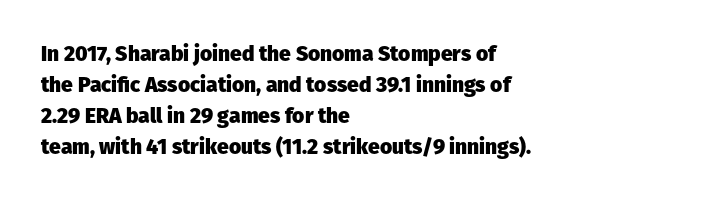
{"italic": "no", "bold": "yes", "underline": "no", "align": "left", "line_spacing": "normal", "line_spacing_ratio": 1.47, "letter_spacing": "normal", "letter_spacing_em": 0.0, "glyph_px": 21}
